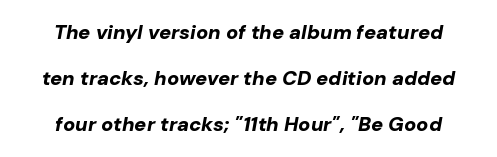
There's an unmistakable incline to the writing here. These lines are centered, leaving both edges ragged. Interline gaps are noticeably wide in this sample. Underline: absent. Typographic density is high because the face is bold. Honestly, the letter spacing is just normal — you wouldn't notice it.
